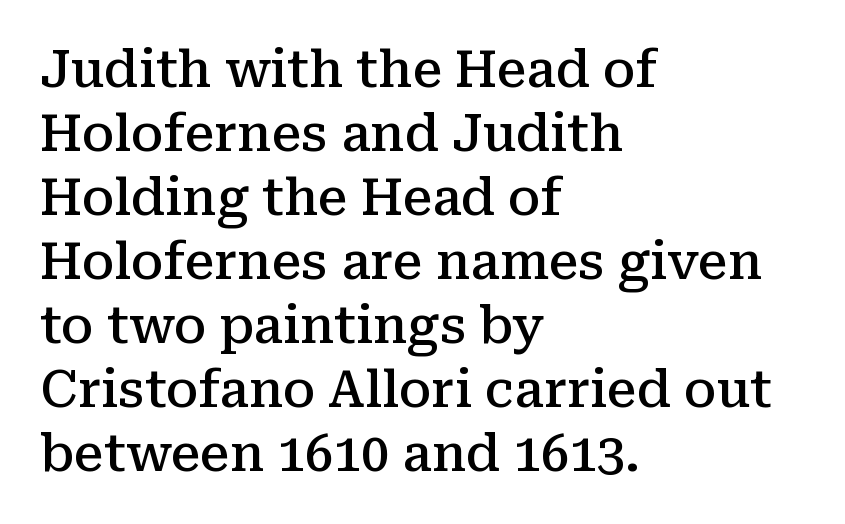
Just letters on the line, the space beneath them empty. Compared with typical paragraphs, the rows here are spaced about the same. I'd call this a serif setting — the letters wear small feet. How are the letters spaced? Ordinarily, with no added tracking.
